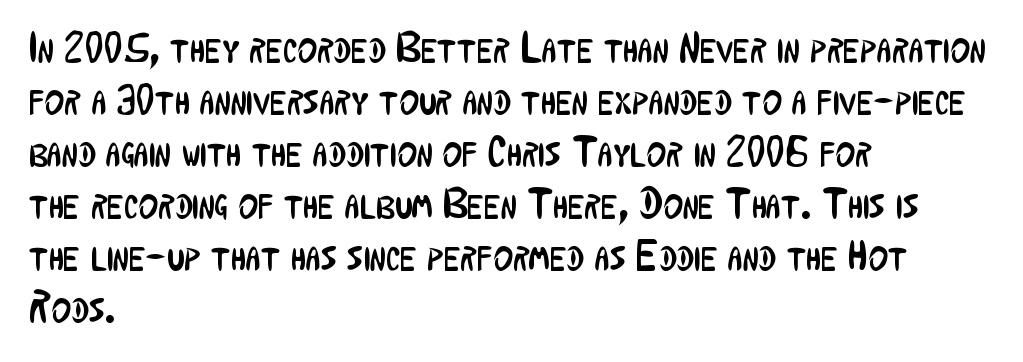
{"serif": "no", "italic": "no", "bold": "no", "weight": "regular", "width": "condensed", "stroke_contrast": "low", "x_height": "medium", "monospaced": "no", "underline": "no", "align": "left", "line_spacing_ratio": 1.24, "letter_spacing": "normal", "letter_spacing_em": 0.0, "glyph_px": 42}
